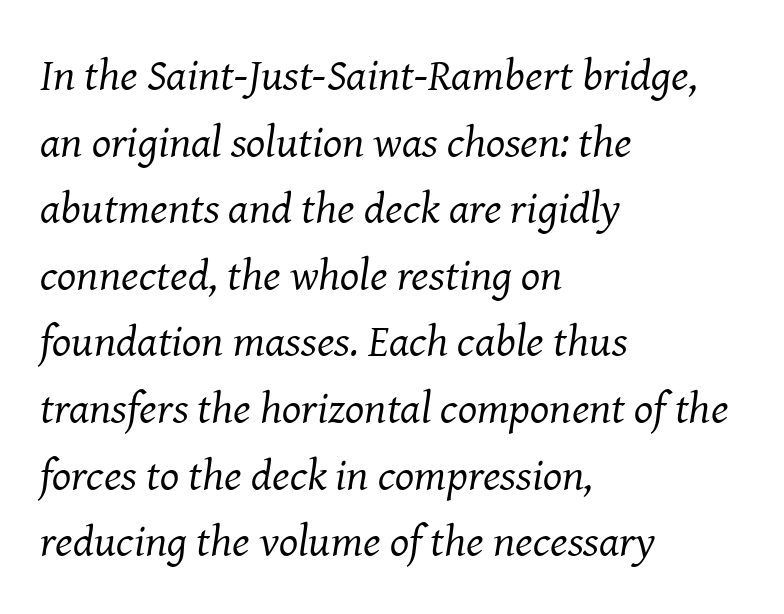
Tracking here is standard; glyphs follow each other at the usual distance. Does the copy run flush right? No — it runs flush left. Stroke mass is kept to a normal reading level or below. Notice how the stems are inclined rather than vertical — that's the hallmark of italics. Here the designer chose a conventional face with non-uniform glyph widths.
